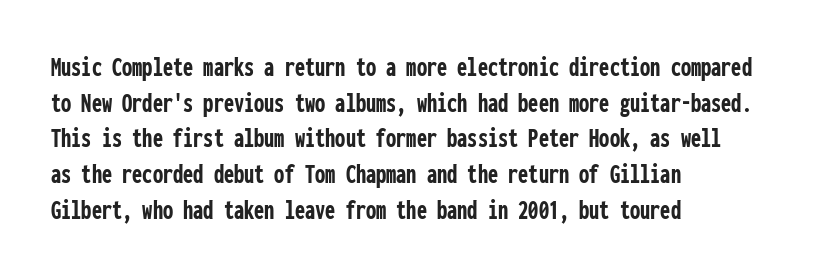
The image shows 29 px semibold, condensed sans-serif type, upright, monospaced; set left-aligned, line spacing 1.23x, normal letter spacing, not underlined; low stroke contrast and a medium x-height.
